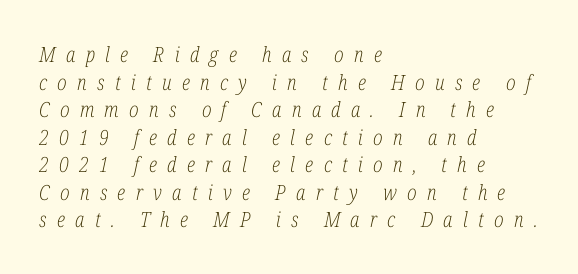
Underline: absent. Substantial extra tracking has been applied to these lines. Which margin do the lines hug? The left one — the right edge is uneven. What's the leading like? Ordinary, nothing unusual.
